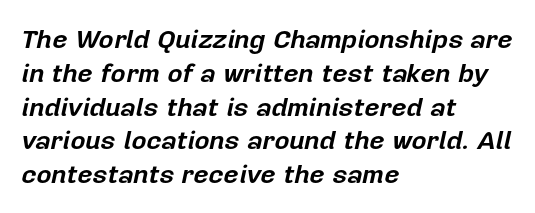
The image shows 26 px bold type, italic (leaning right); set left-aligned, normal line spacing (1.3x), normal letter spacing, not underlined.
